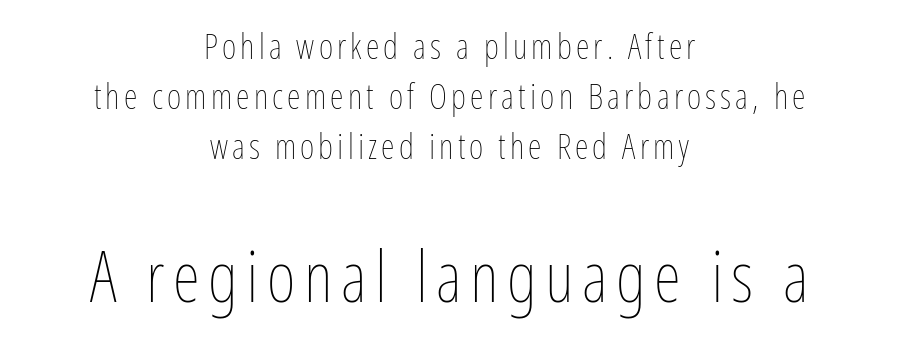
Q: Is the text bold? A: No.
Q: Is the text italic (slanted)? A: No, it is upright.
Q: Is the text underlined? A: No.
Q: How is the paragraph aligned? A: Centered.
Q: Is the spacing between lines tight, normal or loose? A: Normal.
Q: Which block of text is set in a larger size, the first (top) or the second (bottom)? A: The second (bottom) one.
Q: Width (condensed, normal, or wide)? A: Condensed.
Q: Stroke contrast? A: Low.
Q: x-height? A: Medium.
Q: Monospaced? A: No.
